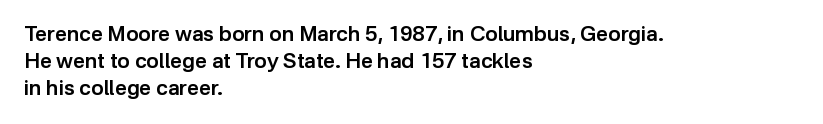
Q: Is the text bold? A: Semi-bold.
Q: Is the text italic (slanted)? A: No, it is upright.
Q: Is the text underlined? A: No.
Q: How is the paragraph aligned? A: Left-aligned.
Q: Is the spacing between letters normal or unusually wide? A: Normal.
Q: Is the spacing between lines tight, normal or loose? A: Normal.
